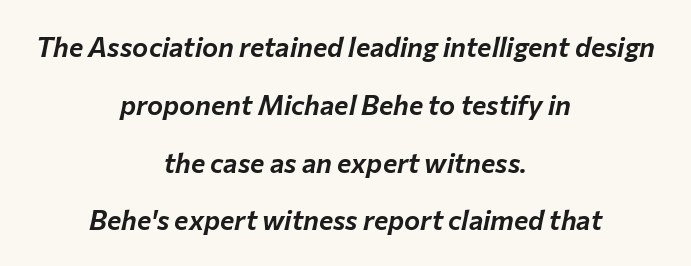
This sample trades compactness for vertical openness between lines. Nothing unusual about the tracking: characters are spaced as the font intends. Compared with ordinary roman type, these characters are visibly tilted. The passage shown is not underscored anywhere.
